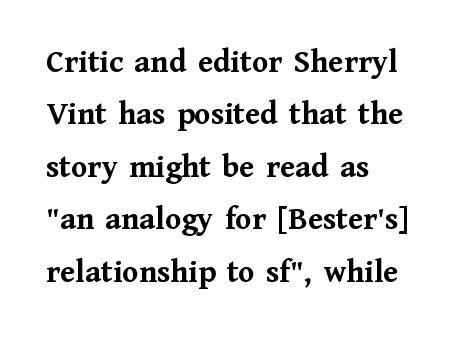
{"serif": "yes", "italic": "no", "bold": "yes", "weight": "semibold", "width": "normal", "stroke_contrast": "medium", "x_height": "medium", "monospaced": "no", "underline": "no", "align": "left", "line_spacing": "normal", "line_spacing_ratio": 1.59, "letter_spacing": "normal", "letter_spacing_em": 0.0, "glyph_px": 33}
